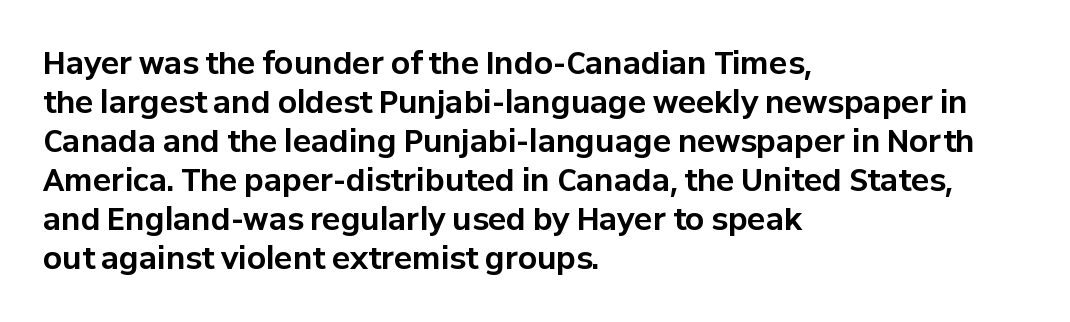
The image shows 30 px bold sans-serif type, upright; set left-aligned, normal line spacing (1.3x), normal letter spacing, not underlined; low stroke contrast and a medium x-height.
